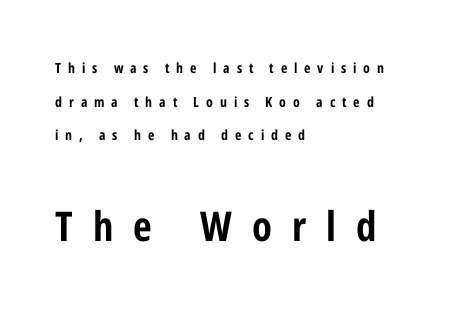
{"serif": "no", "italic": "no", "bold": "yes", "weight": "bold", "width": "condensed", "stroke_contrast": "low", "x_height": "medium", "monospaced": "no", "underline": "no", "align": "left", "line_spacing": "loose", "line_spacing_ratio": 2.4, "letter_spacing": "wide", "letter_spacing_em": 0.49, "larger_block": "second", "size_ratio": 2.93, "glyph_px": 41}
